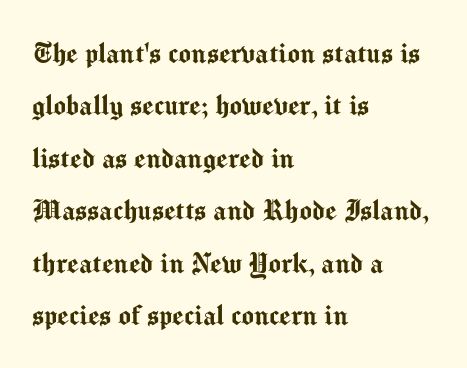
The image shows 33 px sans-serif type, upright; set left-aligned, normal line spacing (1.59x), normal letter spacing, not underlined; medium stroke contrast and a medium x-height.
